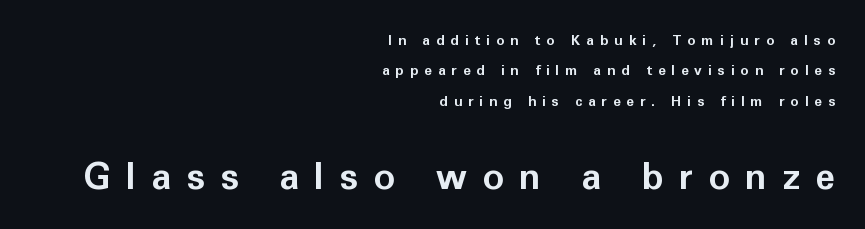
Q: Is the text bold? A: Yes.
Q: Is the text italic (slanted)? A: No, it is upright.
Q: Is the typeface a serif or a sans-serif typeface? A: Sans-serif.
Q: Is the text underlined? A: No.
Q: How is the paragraph aligned? A: Right-aligned.
Q: Is the spacing between letters normal or unusually wide? A: Unusually wide.
Q: Is the spacing between lines tight, normal or loose? A: Loose.
Q: Which block of text is set in a larger size, the first (top) or the second (bottom)? A: The second (bottom) one.
Q: Width (condensed, normal, or wide)? A: Normal.
Q: Stroke contrast? A: Low.
Q: x-height? A: Medium.
Q: Monospaced? A: No.
